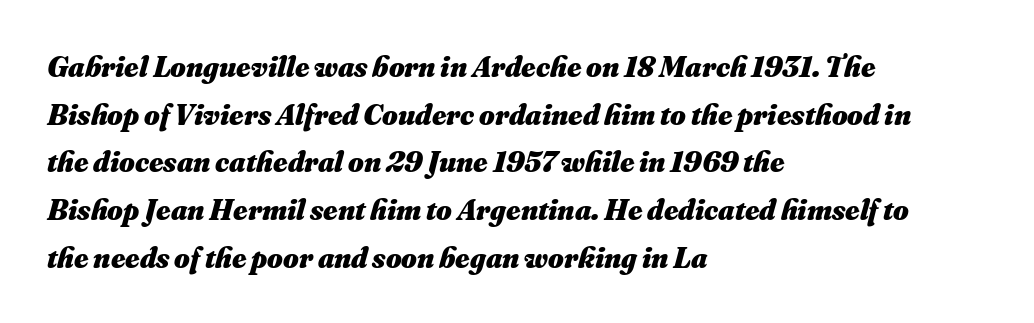
Q: Is the text bold? A: Yes.
Q: Is the text italic (slanted)? A: Yes, it leans right by about 16 degrees.
Q: Is the text underlined? A: No.
Q: How is the paragraph aligned? A: Left-aligned.
Q: Is the spacing between letters normal or unusually wide? A: Normal.
Q: Is the spacing between lines tight, normal or loose? A: Normal.
Q: Width (condensed, normal, or wide)? A: Normal.
Q: Stroke contrast? A: Medium.
Q: x-height? A: Small.
Q: Monospaced? A: No.
